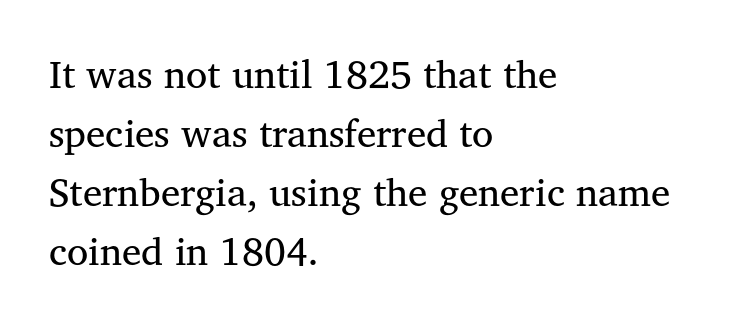
Q: Is the text bold? A: No.
Q: Is the text italic (slanted)? A: No, it is upright.
Q: Is the typeface a serif or a sans-serif typeface? A: Serif.
Q: Is the text underlined? A: No.
Q: How is the paragraph aligned? A: Left-aligned.
Q: Is the spacing between letters normal or unusually wide? A: Normal.
Q: Is the spacing between lines tight, normal or loose? A: Normal.
Q: Width (condensed, normal, or wide)? A: Normal.
Q: Stroke contrast? A: Medium.
Q: x-height? A: Medium.
Q: Monospaced? A: No.
